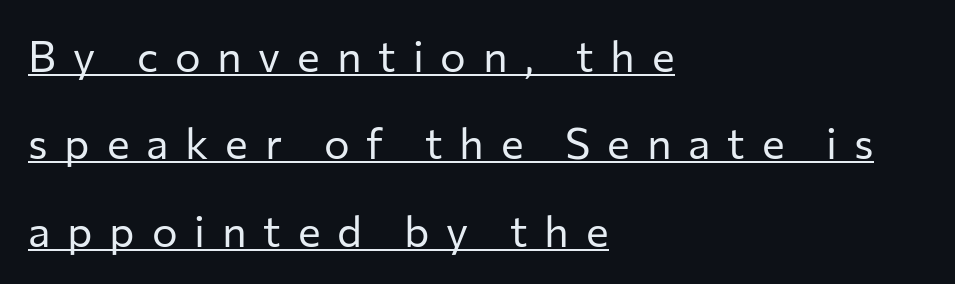
Is the stroke heavy? The answer is a plain regular-or-lighter. The rendering anchors every line to the left-hand side. Between one letter and the next there's a generous, obvious gap. The font family rendered here belongs to the sans-serif group. Notice how a bar underscores the lettering throughout.
